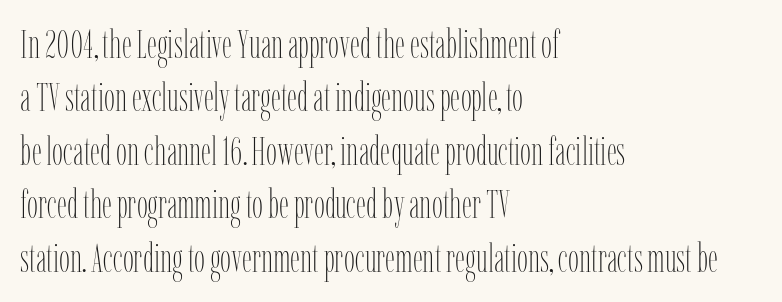
{"italic": "no", "bold": "no", "weight": "thin", "width": "condensed", "stroke_contrast": "low", "x_height": "medium", "monospaced": "no", "underline": "no", "align": "left", "line_spacing": "normal", "line_spacing_ratio": 1.37, "letter_spacing": "normal", "letter_spacing_em": 0.0, "glyph_px": 39}
